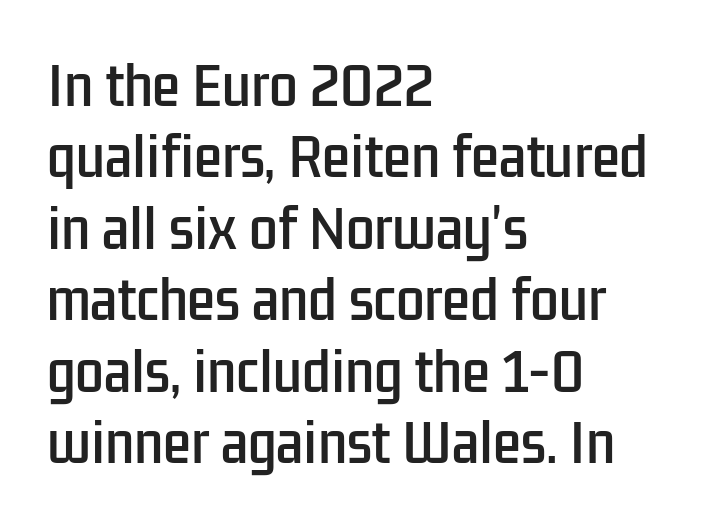
The image shows 51 px condensed sans-serif type, upright; set left-aligned, normal line spacing (1.4x), normal letter spacing, not underlined; low stroke contrast and a medium x-height.
